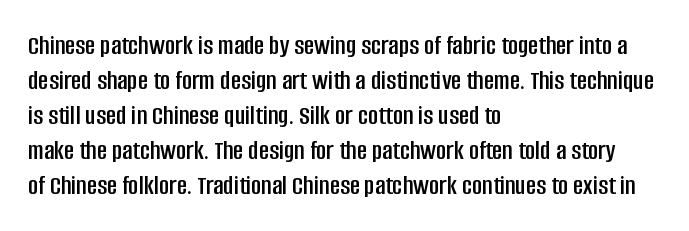
Q: Is the text italic (slanted)? A: No, it is upright.
Q: Is the typeface a serif or a sans-serif typeface? A: Sans-serif.
Q: Is the text underlined? A: No.
Q: How is the paragraph aligned? A: Left-aligned.
Q: Is the spacing between letters normal or unusually wide? A: Normal.
Q: Is the spacing between lines tight, normal or loose? A: Normal.
Q: Width (condensed, normal, or wide)? A: Condensed.
Q: Stroke contrast? A: Low.
Q: x-height? A: Large.
Q: Monospaced? A: No.
